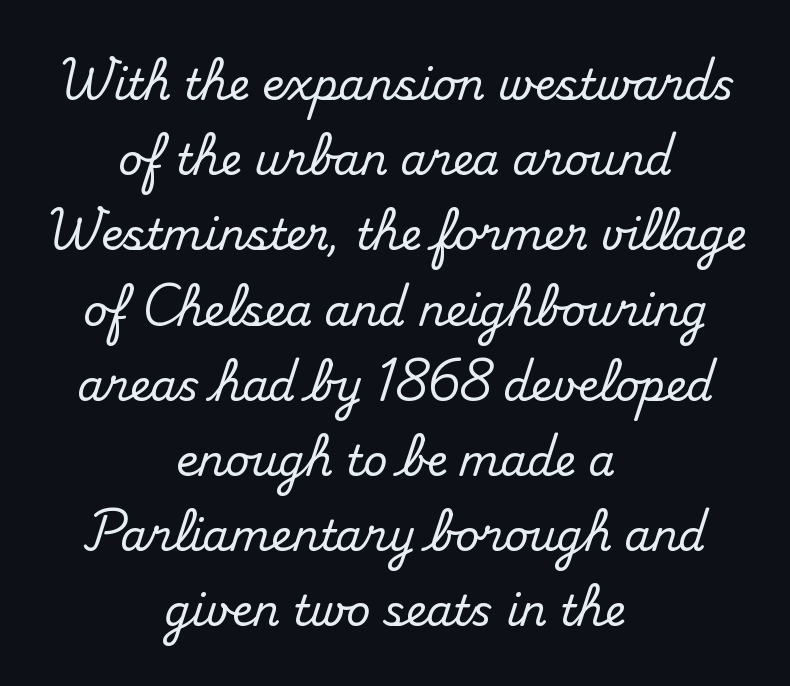
{"serif": "yes", "width": "normal", "stroke_contrast": "medium", "x_height": "small", "monospaced": "no", "underline": "no", "align": "center", "line_spacing_ratio": 1.79, "letter_spacing": "normal", "letter_spacing_em": 0.0, "glyph_px": 42}
